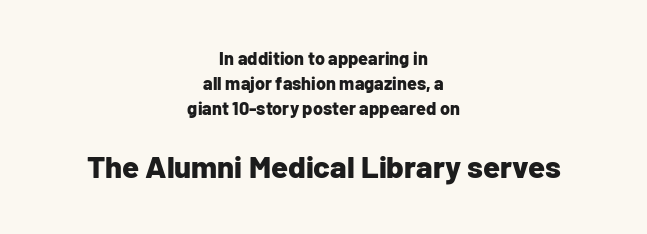
If you drew a line through each stem, it would be perfectly vertical. Check the space under the baseline: it is left empty. Plenty of ink on the page — the face is bold. Between these two stacked blocks, the lower one wins on size.
